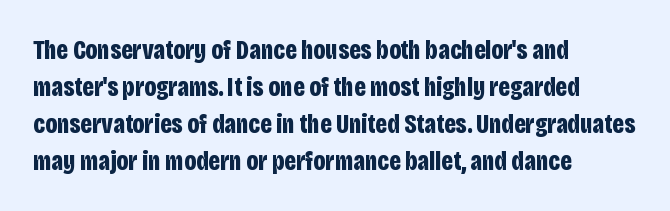
Q: Is the text bold? A: Yes.
Q: Is the text italic (slanted)? A: No, it is upright.
Q: Is the text underlined? A: No.
Q: How is the paragraph aligned? A: Left-aligned.
Q: Is the spacing between letters normal or unusually wide? A: Normal.
Q: Is the spacing between lines tight, normal or loose? A: Normal.
